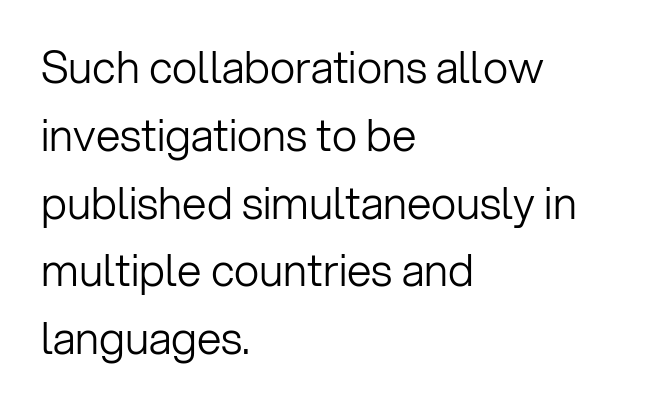
The image shows 44 px light sans-serif type, upright; set left-aligned, normal line spacing (1.54x), normal letter spacing, not underlined; low stroke contrast and a medium x-height.
